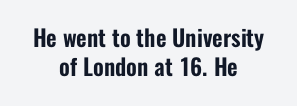
The image shows 23 px text type, upright; set centered, normal line spacing (1.28x), normal letter spacing, not underlined.
